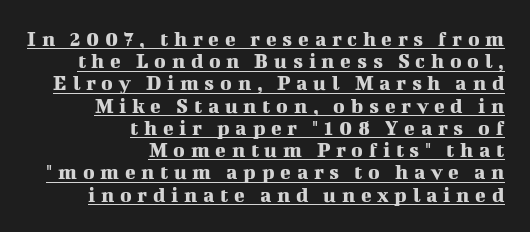
Q: Is the text italic (slanted)? A: No, it is upright.
Q: Is the text underlined? A: Yes.
Q: How is the paragraph aligned? A: Right-aligned.
Q: Is the spacing between letters normal or unusually wide? A: Unusually wide.
Q: Is the spacing between lines tight, normal or loose? A: Tight.
